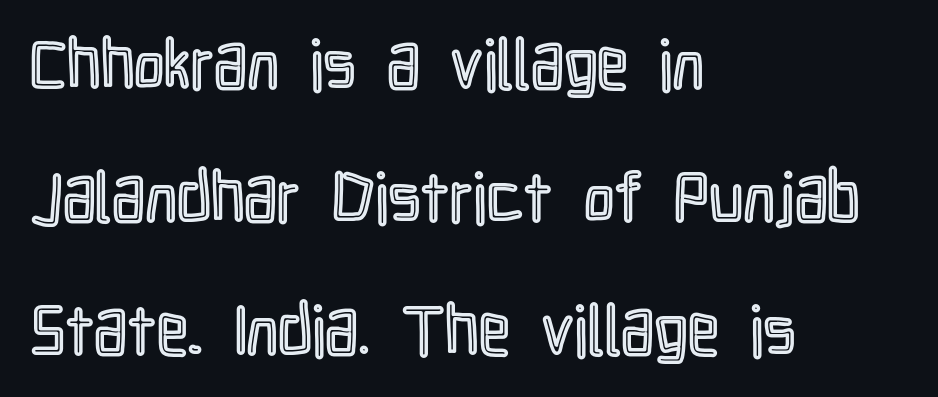
The paragraph shown leans on its left margin. Do the characters align in a grid? No, the font is proportional. The space beneath each line is pristine and unruled. Vertically, the passage feels expansive, rows floating well apart.
